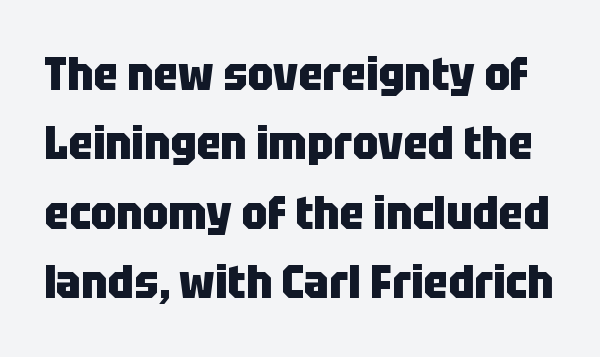
Nope, not italic — everything's standing straight. Has an underline been added? It has not. Bold? Absolutely — the strokes are thick and heavy. Stroke terminals: plain, sans-serif. Compared with typical body copy, the letter spacing here is the same.
